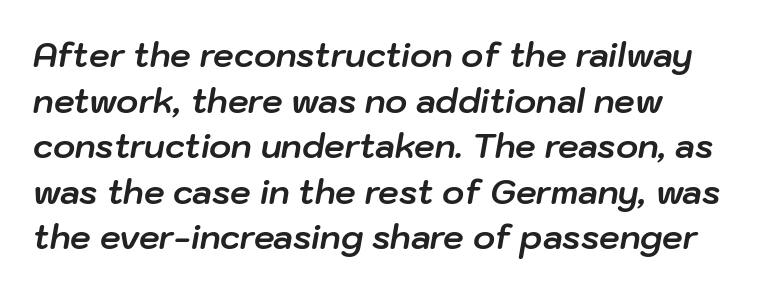
Q: Is the text bold? A: Yes.
Q: Is the text italic (slanted)? A: Yes, it leans right by about 10 degrees.
Q: Is the text underlined? A: No.
Q: Is the spacing between letters normal or unusually wide? A: Normal.
Q: Is the spacing between lines tight, normal or loose? A: Normal.
Q: Width (condensed, normal, or wide)? A: Normal.
Q: Stroke contrast? A: Low.
Q: x-height? A: Medium.
Q: Monospaced? A: No.
